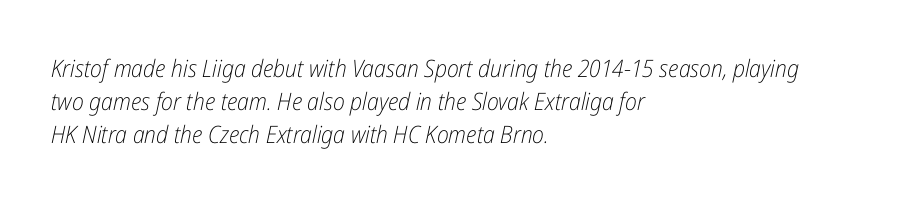
Q: Is the text bold? A: No.
Q: Is the text italic (slanted)? A: Yes, it leans right by about 12 degrees.
Q: Is the text underlined? A: No.
Q: How is the paragraph aligned? A: Left-aligned.
Q: Is the spacing between letters normal or unusually wide? A: Normal.
Q: Is the spacing between lines tight, normal or loose? A: Normal.
